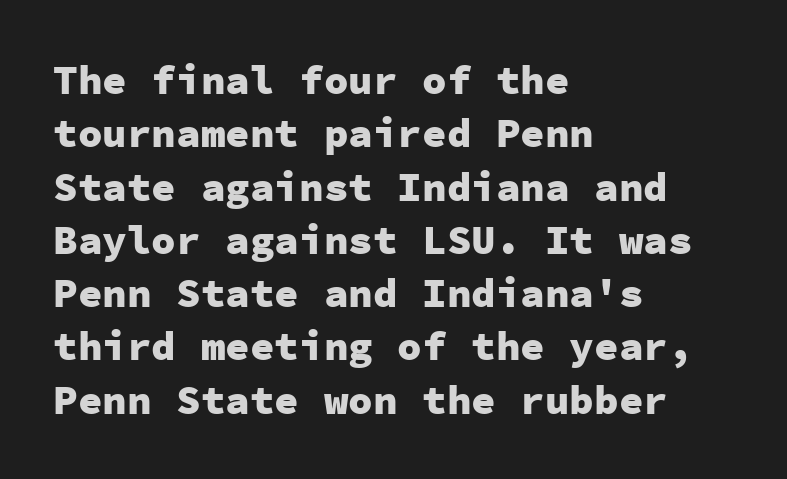
Q: Is the text bold? A: Yes.
Q: Is the text italic (slanted)? A: No, it is upright.
Q: Is the typeface a serif or a sans-serif typeface? A: Sans-serif.
Q: Is the text underlined? A: No.
Q: How is the paragraph aligned? A: Left-aligned.
Q: Is the spacing between letters normal or unusually wide? A: Normal.
Q: Is the spacing between lines tight, normal or loose? A: Normal.
Q: Width (condensed, normal, or wide)? A: Normal.
Q: Stroke contrast? A: Low.
Q: x-height? A: Medium.
Q: Monospaced? A: Yes.
